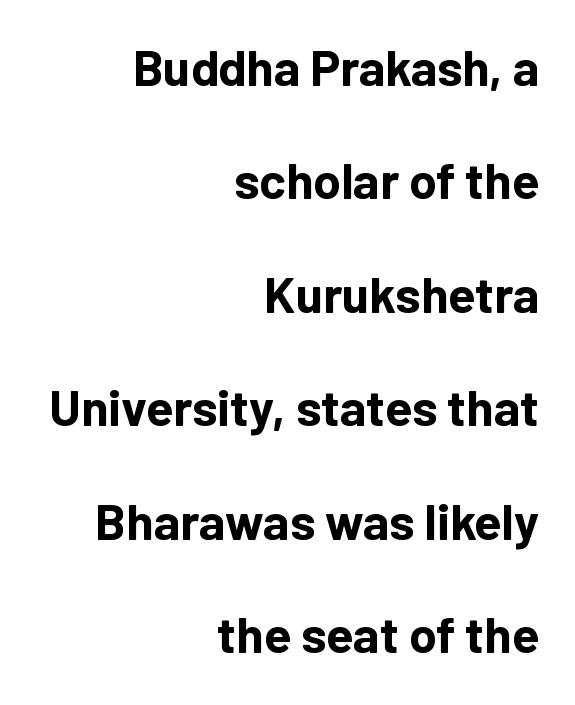
Heavy-handed strokes throughout: this text is bold. Does the copy run flush right? Yes — the right margin is perfectly even. You could fit nearly another row in the gap between these rows. I'd call this a sans setting — the letters go barefoot.
